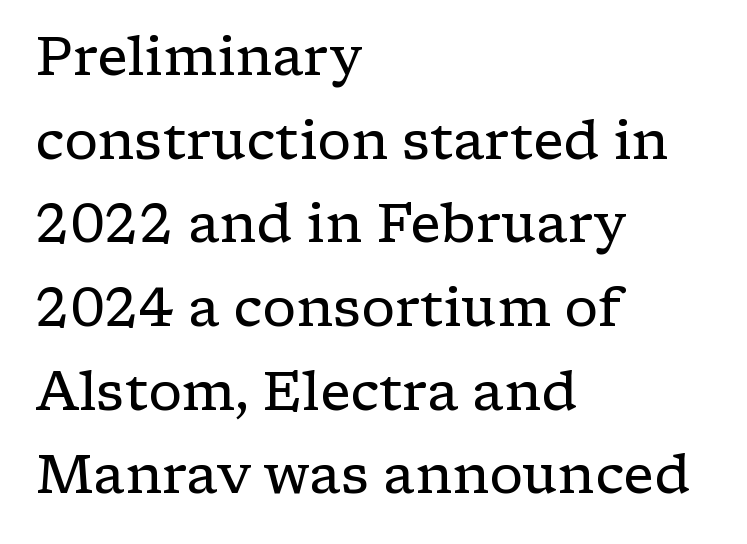
The string is rendered with underlining switched off. Here the designer chose a conventional face with non-uniform glyph widths. Line beginnings align vertically; line endings do not. Stroke mass is kept to a normal reading level or below. Regular leading.
